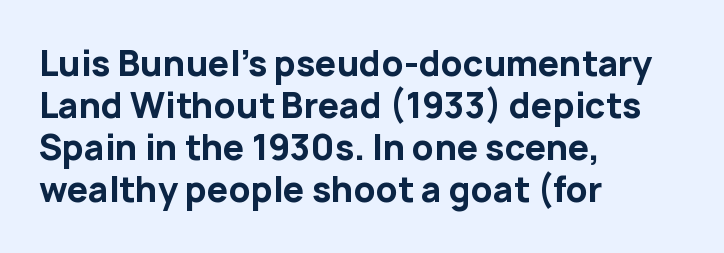
The image shows 34 px bold sans-serif type, upright; set left-aligned, line spacing 1.24x, normal letter spacing, not underlined; low stroke contrast and a medium x-height.
